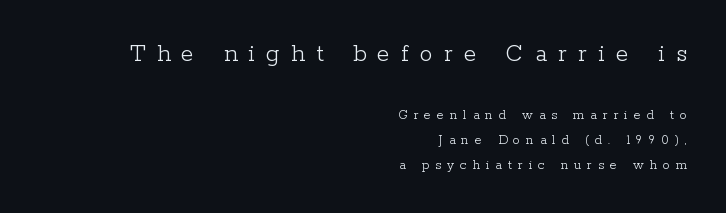
{"italic": "no", "bold": "no", "underline": "no", "align": "right", "line_spacing_ratio": 1.8, "letter_spacing": "wide", "letter_spacing_em": 0.43, "larger_block": "first", "size_ratio": 1.86, "glyph_px": 26}
